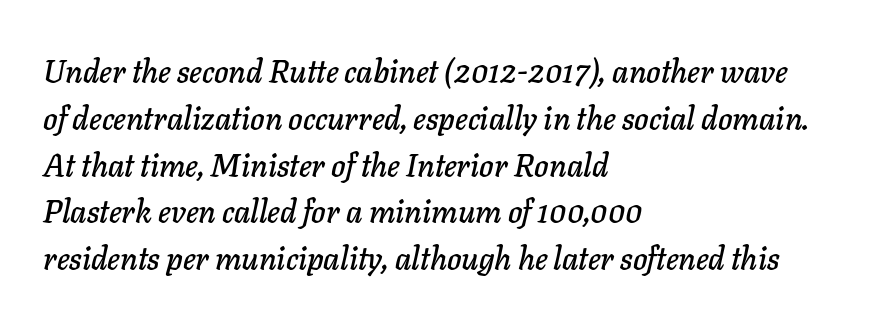
{"italic": "yes", "lean": "right", "slant_degrees": 11, "width": "normal", "stroke_contrast": "low", "x_height": "medium", "monospaced": "no", "underline": "no", "align": "left", "line_spacing": "normal", "line_spacing_ratio": 1.51, "letter_spacing": "normal", "letter_spacing_em": 0.0, "glyph_px": 31}
